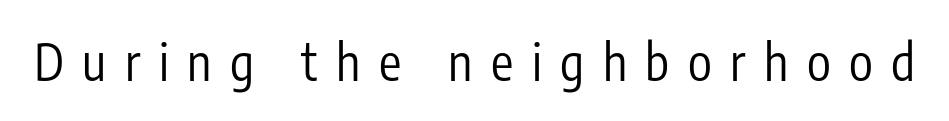
{"serif": "no", "italic": "no", "bold": "no", "weight": "regular", "width": "condensed", "stroke_contrast": "low", "x_height": "medium", "monospaced": "no", "underline": "no", "letter_spacing": "wide", "letter_spacing_em": 0.37, "glyph_px": 50}
